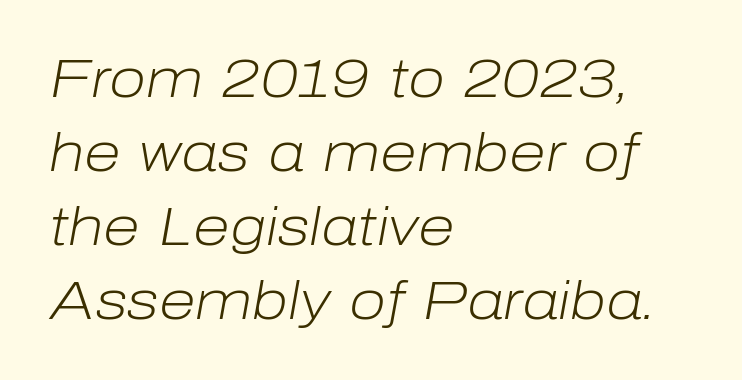
Q: Is the text bold? A: No.
Q: Is the text italic (slanted)? A: Yes, it leans right by about 10 degrees.
Q: Is the text underlined? A: No.
Q: How is the paragraph aligned? A: Left-aligned.
Q: Is the spacing between letters normal or unusually wide? A: Normal.
Q: Is the spacing between lines tight, normal or loose? A: Normal.
Q: Width (condensed, normal, or wide)? A: Normal.
Q: Stroke contrast? A: Low.
Q: x-height? A: Medium.
Q: Monospaced? A: No.
